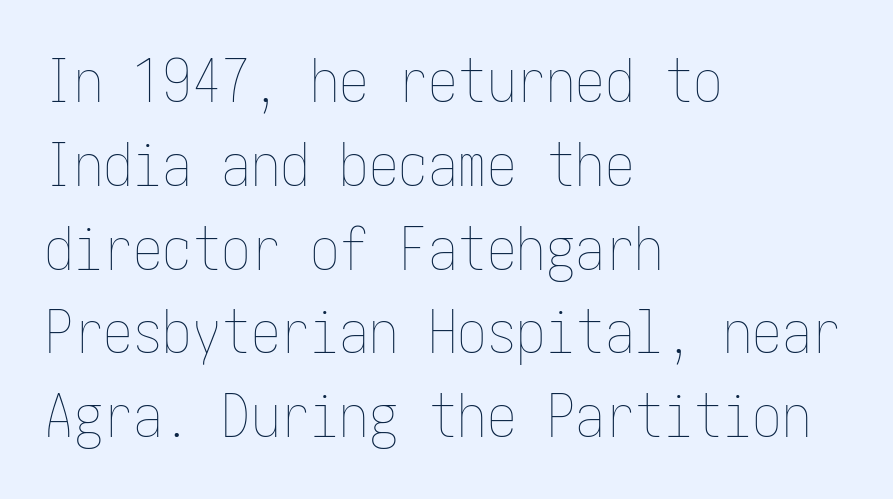
{"italic": "no", "bold": "no", "weight": "thin", "width": "condensed", "stroke_contrast": "low", "x_height": "medium", "underline": "no", "align": "left", "line_spacing": "normal", "line_spacing_ratio": 1.42, "letter_spacing": "normal", "letter_spacing_em": 0.0, "glyph_px": 59}
